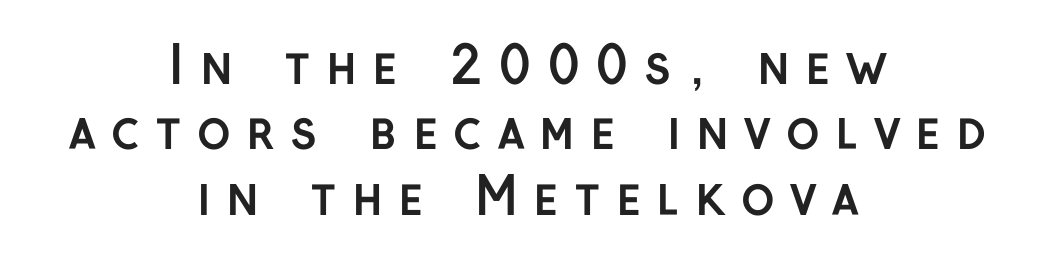
{"serif": "no", "italic": "no", "bold": "yes", "weight": "semibold", "width": "normal", "stroke_contrast": "low", "x_height": "medium", "monospaced": "no", "underline": "no", "align": "center", "line_spacing": "normal", "line_spacing_ratio": 1.28, "letter_spacing": "wide", "letter_spacing_em": 0.3, "glyph_px": 51}
